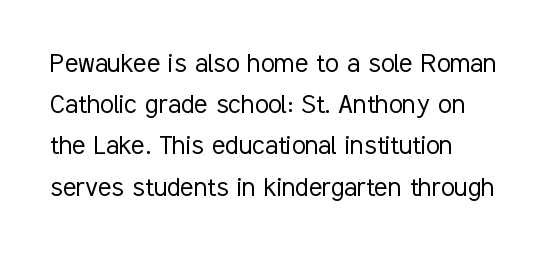
Caption: face not bold, strokes unweighted. In terms of letterform style, serifs are entirely absent. You could call the tracking neutral — neither tight nor loose. Do the characters align in a grid? No, the font is proportional. The specimen reads as upright at a glance. In CSS terms this would be text-align: left.
